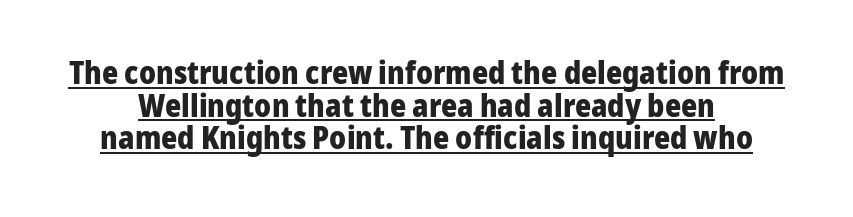
Q: Is the text bold? A: Yes.
Q: Is the text italic (slanted)? A: No, it is upright.
Q: Is the typeface a serif or a sans-serif typeface? A: Sans-serif.
Q: Is the text underlined? A: Yes.
Q: Is the spacing between letters normal or unusually wide? A: Normal.
Q: Is the spacing between lines tight, normal or loose? A: Tight.
Q: Width (condensed, normal, or wide)? A: Normal.
Q: Stroke contrast? A: Low.
Q: x-height? A: Medium.
Q: Monospaced? A: No.
